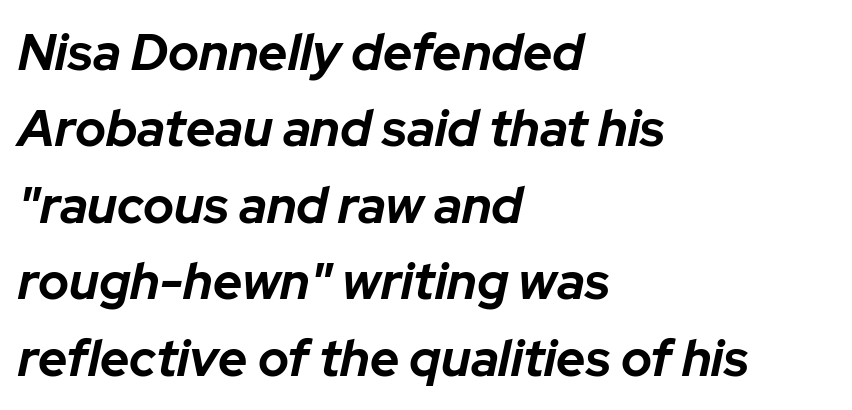
Q: Is the text bold? A: Yes.
Q: Is the text italic (slanted)? A: Yes, it leans right by about 12 degrees.
Q: Is the text underlined? A: No.
Q: How is the paragraph aligned? A: Left-aligned.
Q: Is the spacing between letters normal or unusually wide? A: Normal.
Q: Is the spacing between lines tight, normal or loose? A: Normal.
Q: Width (condensed, normal, or wide)? A: Normal.
Q: Stroke contrast? A: Low.
Q: x-height? A: Medium.
Q: Monospaced? A: No.
